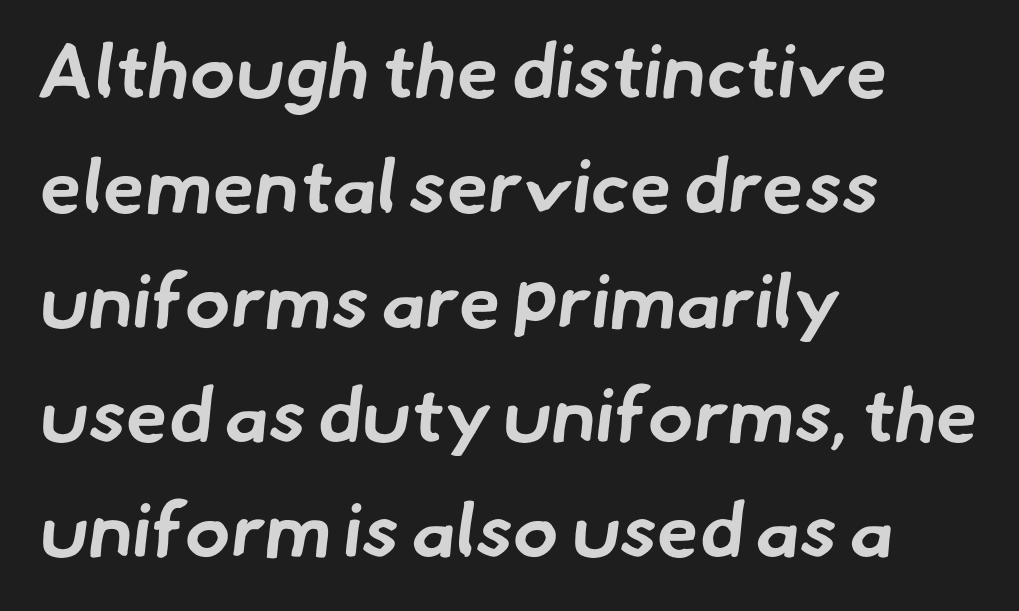
The image shows 76 px bold sans-serif type; set left-aligned, normal line spacing (1.51x), normal letter spacing, not underlined; low stroke contrast and a small x-height.
